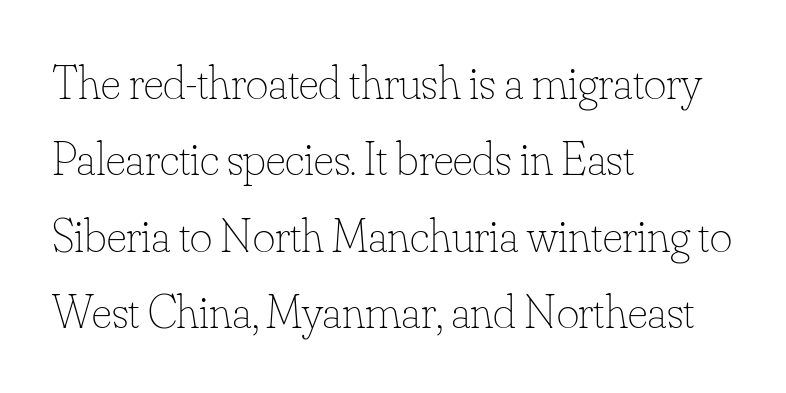
{"italic": "no", "bold": "no", "weight": "thin", "width": "normal", "stroke_contrast": "low", "x_height": "small", "monospaced": "no", "underline": "no", "align": "left", "line_spacing": "normal", "line_spacing_ratio": 1.59, "letter_spacing": "normal", "letter_spacing_em": 0.0, "glyph_px": 48}
